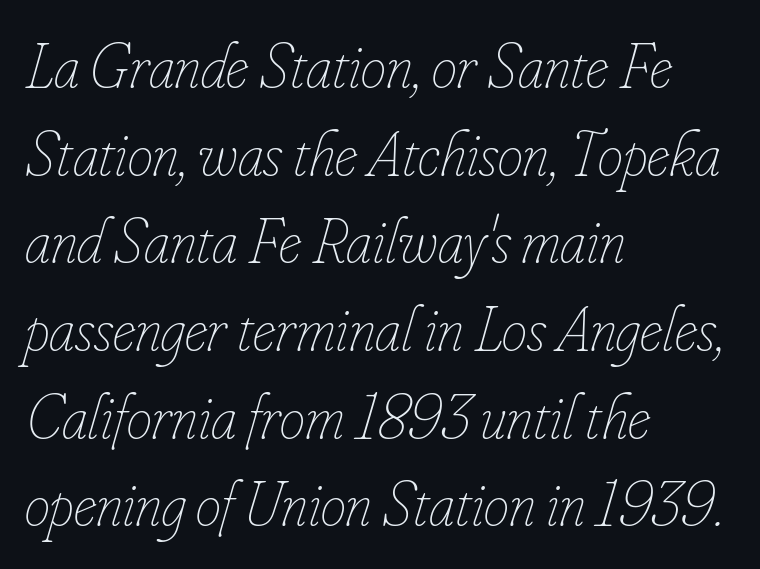
Students, note that the glyphs here touch the page at normal intervals. Is the stroke heavy? The answer is a plain regular-or-lighter. The words here are not underlined. These lines are set flush left with a ragged right edge. The passage shown is typed in a proportional face where columns would drift. Would a proofreader flag this as italicized? Yes.
